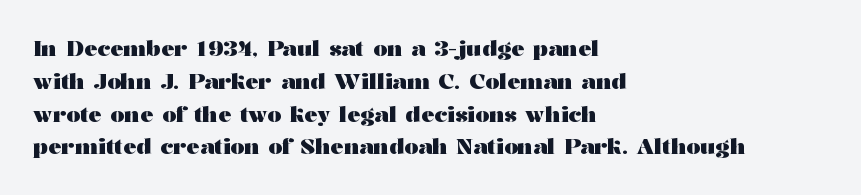
Q: Is the text bold? A: Yes.
Q: Is the text italic (slanted)? A: No, it is upright.
Q: Is the text underlined? A: No.
Q: How is the paragraph aligned? A: Left-aligned.
Q: Is the spacing between letters normal or unusually wide? A: Normal.
Q: Is the spacing between lines tight, normal or loose? A: Normal.
